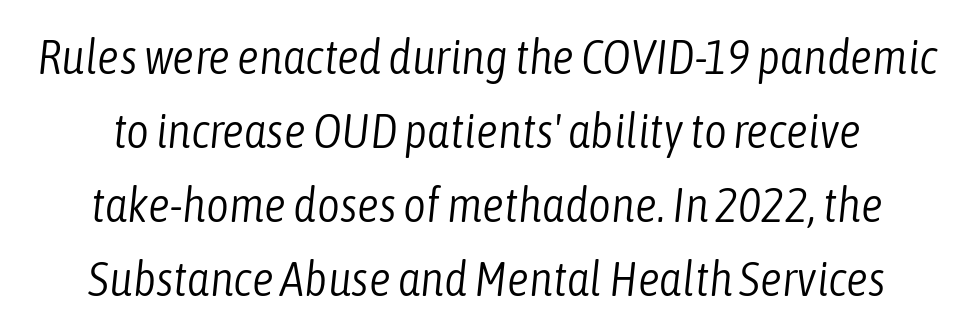
{"italic": "yes", "lean": "right", "slant_degrees": 6, "bold": "no", "weight": "light", "width": "condensed", "stroke_contrast": "low", "x_height": "medium", "monospaced": "no", "underline": "no", "line_spacing": "normal", "line_spacing_ratio": 1.51, "letter_spacing": "normal", "letter_spacing_em": 0.0, "glyph_px": 49}
